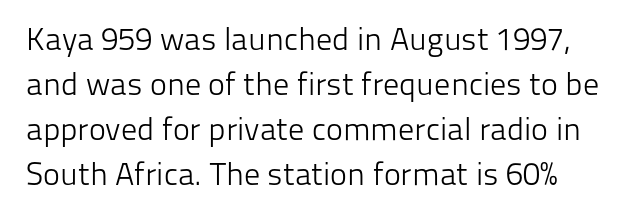
Q: Is the text bold? A: No.
Q: Is the text italic (slanted)? A: No, it is upright.
Q: Is the typeface a serif or a sans-serif typeface? A: Sans-serif.
Q: Is the text underlined? A: No.
Q: How is the paragraph aligned? A: Left-aligned.
Q: Is the spacing between letters normal or unusually wide? A: Normal.
Q: Is the spacing between lines tight, normal or loose? A: Normal.
Q: Width (condensed, normal, or wide)? A: Normal.
Q: Stroke contrast? A: Low.
Q: x-height? A: Medium.
Q: Monospaced? A: No.
